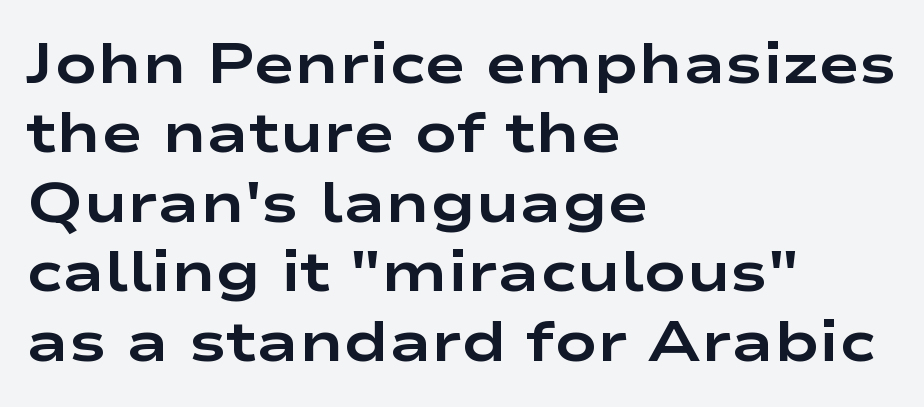
{"serif": "no", "italic": "no", "bold": "yes", "weight": "bold", "width": "wide", "stroke_contrast": "low", "x_height": "medium", "monospaced": "no", "underline": "no", "align": "left", "line_spacing_ratio": 1.24, "letter_spacing": "normal", "letter_spacing_em": 0.0, "glyph_px": 56}
